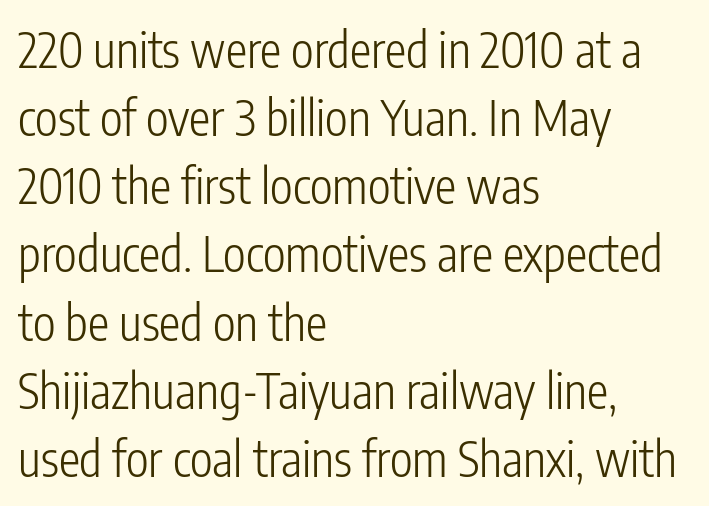
The image shows 48 px light, condensed sans-serif type, upright; set left-aligned, normal line spacing (1.42x), normal letter spacing, not underlined; low stroke contrast and a medium x-height.
